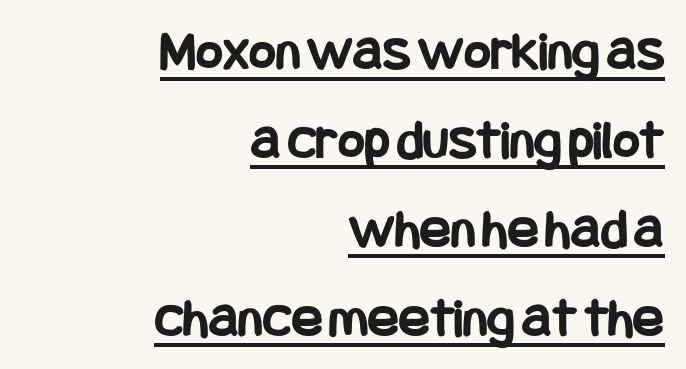
The image shows 57 px bold, condensed sans-serif type, upright; set right-aligned, normal line spacing (1.56x), normal letter spacing, underlined; low stroke contrast and a large x-height.
